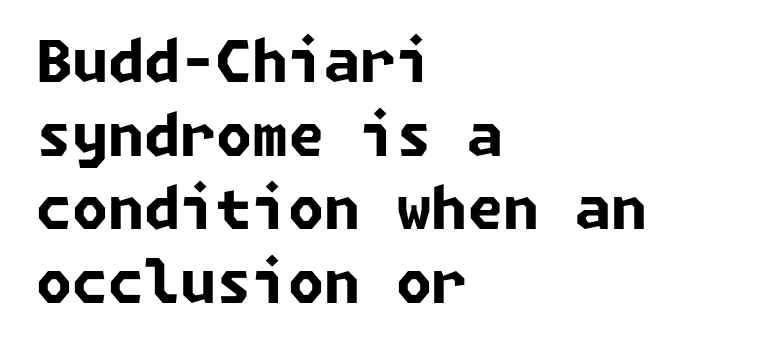
Q: Is the text bold? A: Yes.
Q: Is the typeface a serif or a sans-serif typeface? A: Sans-serif.
Q: Is the text underlined? A: No.
Q: How is the paragraph aligned? A: Left-aligned.
Q: Is the spacing between letters normal or unusually wide? A: Normal.
Q: Is the spacing between lines tight, normal or loose? A: Normal.
Q: Width (condensed, normal, or wide)? A: Normal.
Q: Stroke contrast? A: Low.
Q: x-height? A: Medium.
